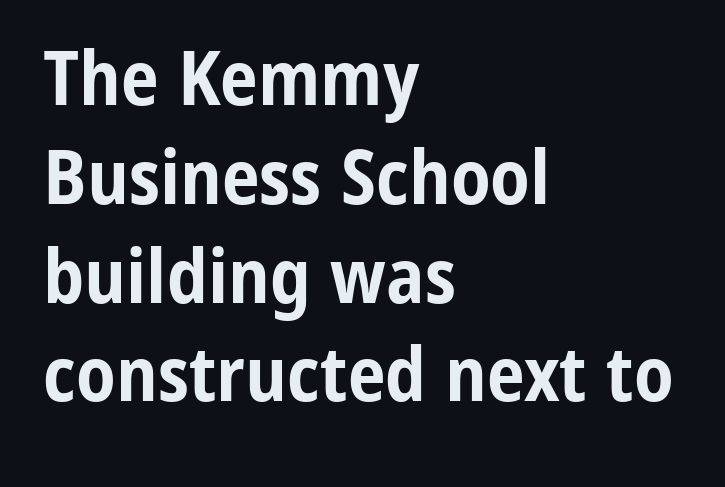
Only glyphs here, with clear space below each row. Summary of vertical rhythm: regular, with standard interline spacing. This sample uses a sans-serif face. Nothing unusual about the tracking: characters are spaced as the font intends.
